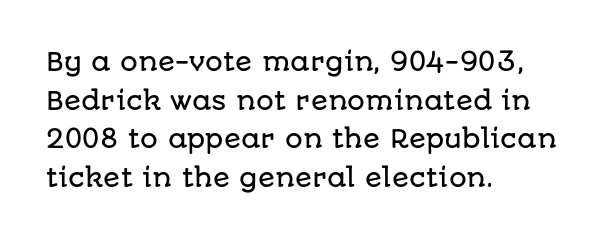
Q: Is the text italic (slanted)? A: No, it is upright.
Q: Is the text underlined? A: No.
Q: How is the paragraph aligned? A: Left-aligned.
Q: Is the spacing between letters normal or unusually wide? A: Normal.
Q: Is the spacing between lines tight, normal or loose? A: Normal.
